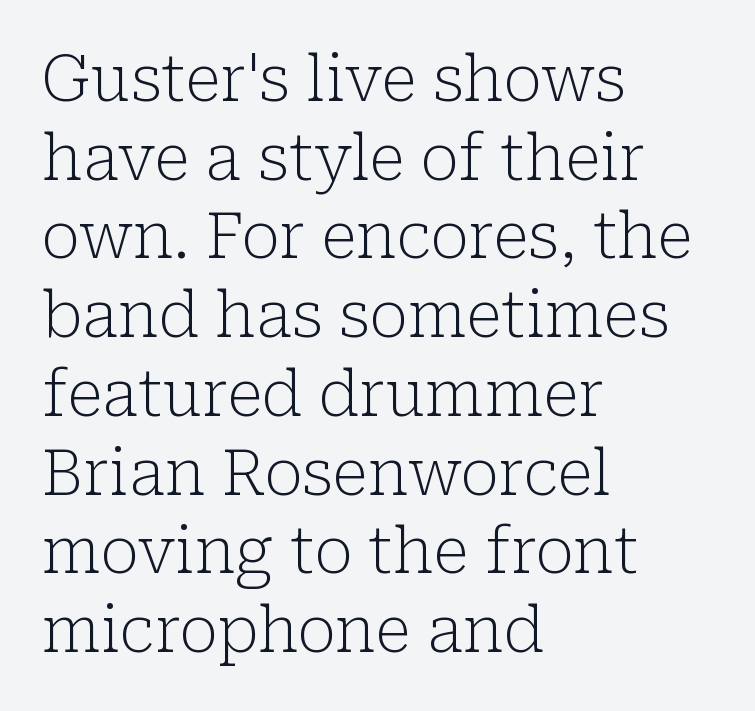
The image shows 63 px light serif type, upright; set left-aligned, normal line spacing (1.25x), normal letter spacing, not underlined; low stroke contrast and a medium x-height.
